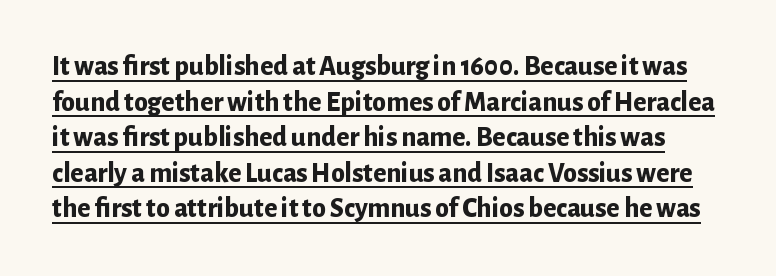
Varying glyph widths throughout — classic text-font behaviour. The type sits square on the baseline with zero lean. Observe the absence of serifs on each vertical stroke in this sample. Does the weight exceed regular? Yes, all the way to bold.
